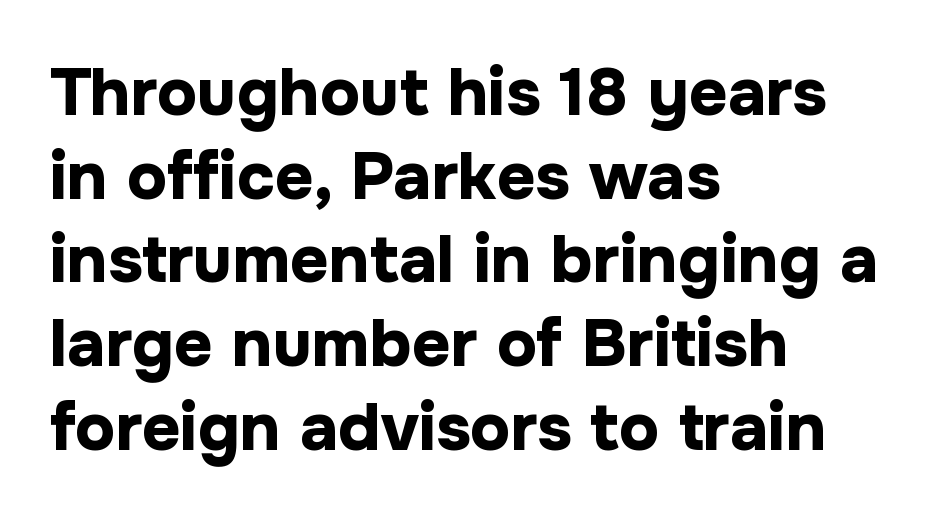
{"serif": "no", "italic": "no", "bold": "yes", "weight": "bold", "width": "normal", "stroke_contrast": "low", "x_height": "medium", "monospaced": "no", "underline": "no", "align": "left", "line_spacing": "normal", "line_spacing_ratio": 1.25, "letter_spacing": "normal", "letter_spacing_em": 0.0, "glyph_px": 67}
